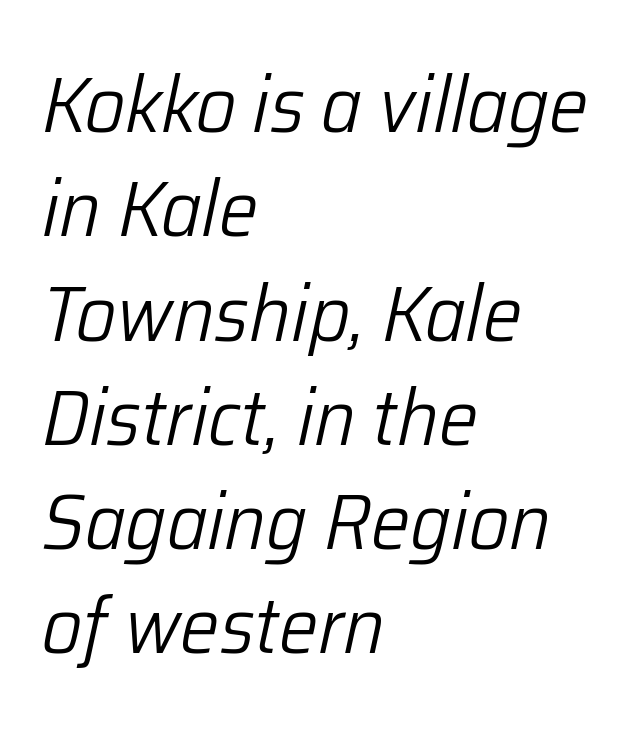
Q: Is the text bold? A: No.
Q: Is the text italic (slanted)? A: Yes, it leans right by about 12 degrees.
Q: Is the text underlined? A: No.
Q: How is the paragraph aligned? A: Left-aligned.
Q: Is the spacing between letters normal or unusually wide? A: Normal.
Q: Is the spacing between lines tight, normal or loose? A: Normal.
Q: Width (condensed, normal, or wide)? A: Normal.
Q: Stroke contrast? A: Low.
Q: x-height? A: Medium.
Q: Monospaced? A: No.
